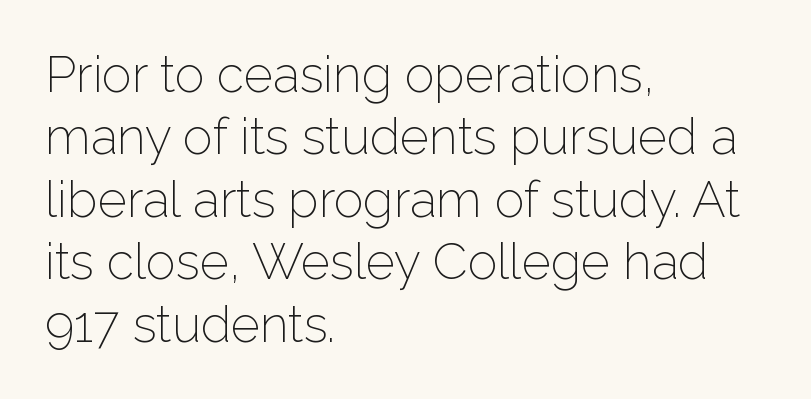
Q: Is the text bold? A: No.
Q: Is the text italic (slanted)? A: No, it is upright.
Q: Is the typeface a serif or a sans-serif typeface? A: Sans-serif.
Q: Is the text underlined? A: No.
Q: How is the paragraph aligned? A: Left-aligned.
Q: Is the spacing between letters normal or unusually wide? A: Normal.
Q: Is the spacing between lines tight, normal or loose? A: Normal.
Q: Width (condensed, normal, or wide)? A: Normal.
Q: Stroke contrast? A: Low.
Q: x-height? A: Medium.
Q: Monospaced? A: No.
